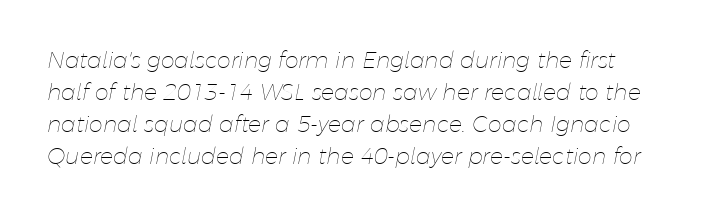
{"italic": "yes", "lean": "right", "slant_degrees": 11, "bold": "no", "underline": "no", "line_spacing": "normal", "line_spacing_ratio": 1.45, "letter_spacing": "normal", "letter_spacing_em": 0.0, "glyph_px": 22}
